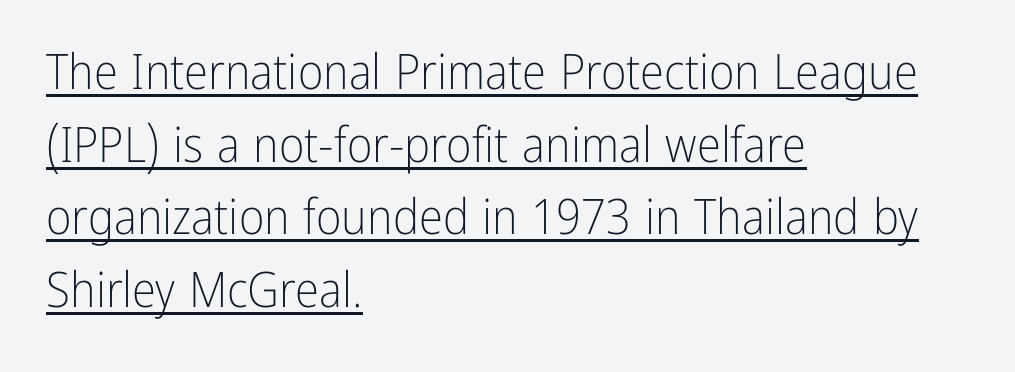
The image shows 49 px light, condensed sans-serif type, upright; set left-aligned, normal line spacing (1.48x), normal letter spacing, underlined; low stroke contrast and a medium x-height.
